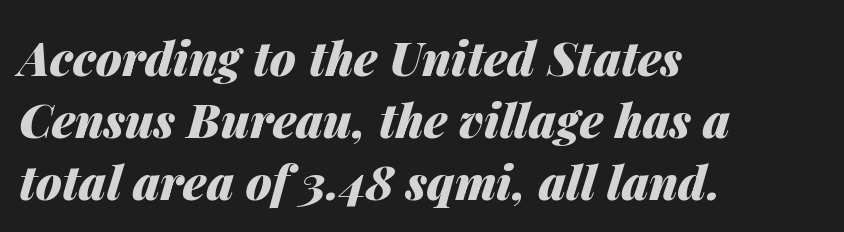
Honestly, there is no underline to notice here at all. In terms of letterspacing, this is plain default setting. Students, observe: this is what conventionally led text looks like. How heavy is the stroke? Heavy — this is a bold. This sample has the flowing, uneven cadence of proportional lettering.
